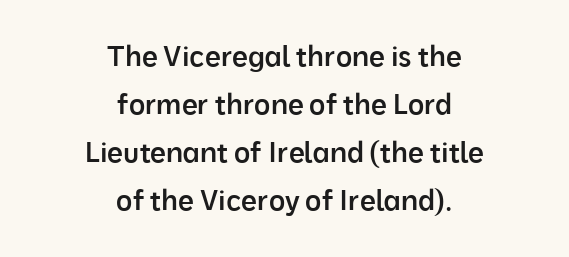
{"serif": "no", "italic": "no", "bold": "semi", "weight": "semibold", "width": "normal", "stroke_contrast": "low", "x_height": "medium", "monospaced": "no", "underline": "no", "align": "center", "line_spacing_ratio": 1.72, "letter_spacing": "normal", "letter_spacing_em": 0.0, "glyph_px": 28}
